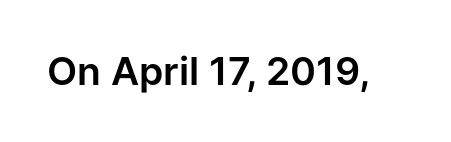
Q: Is the text italic (slanted)? A: No, it is upright.
Q: Is the typeface a serif or a sans-serif typeface? A: Sans-serif.
Q: Is the text underlined? A: No.
Q: Is the spacing between letters normal or unusually wide? A: Normal.
Q: Width (condensed, normal, or wide)? A: Normal.
Q: Stroke contrast? A: Low.
Q: x-height? A: Medium.
Q: Monospaced? A: No.
